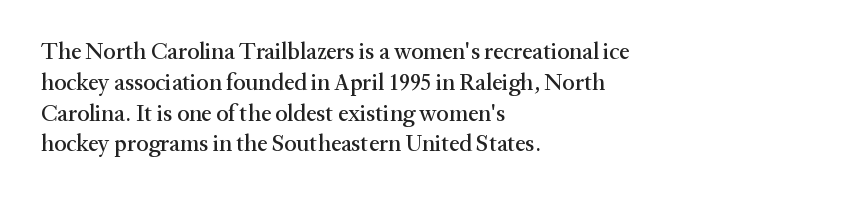
The image shows 23 px text type, upright; set left-aligned, normal line spacing (1.34x), normal letter spacing, not underlined.
